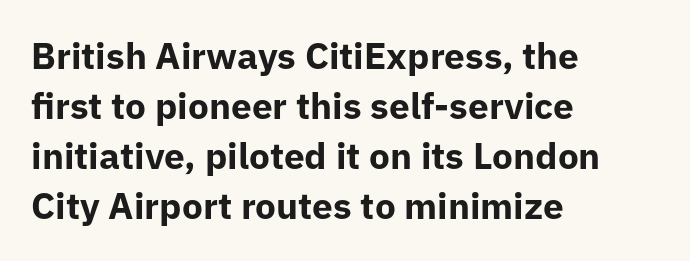
{"serif": "no", "italic": "no", "bold": "yes", "weight": "bold", "width": "normal", "stroke_contrast": "low", "x_height": "medium", "monospaced": "no", "underline": "no", "align": "left", "line_spacing": "normal", "line_spacing_ratio": 1.35, "letter_spacing": "normal", "letter_spacing_em": 0.0, "glyph_px": 37}
